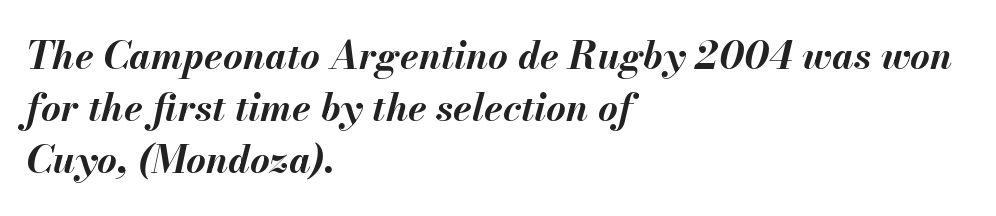
The words here are not underlined. Short note: letters normally spaced. Pretty heavy lettering here — definitely bold. The paragraph has a hard left edge and a soft right edge.
